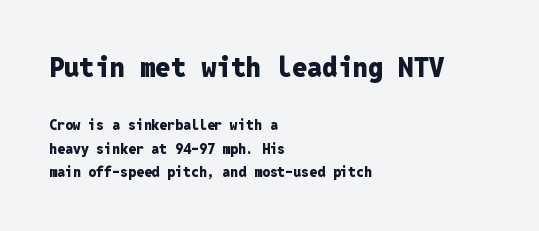
The image shows 27 px bold type, upright; set left-aligned, normal line spacing (1.66x), normal letter spacing, not underlined; the first (top) block is 1.93x larger.
